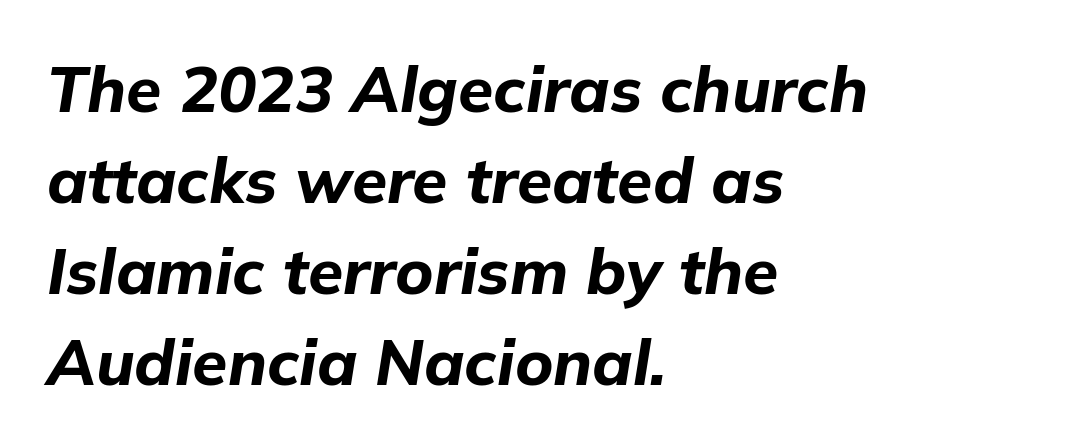
The image shows 64 px bold type, italic (leaning right); set left-aligned, normal line spacing (1.42x), normal letter spacing, not underlined; low stroke contrast and a medium x-height.
